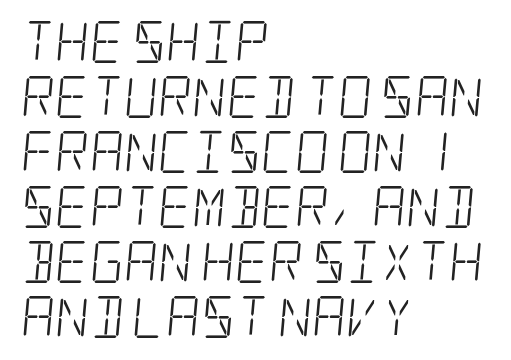
The image shows 42 px light, condensed serif type; set left-aligned, normal line spacing (1.31x), normal letter spacing, not underlined; low stroke contrast and a large x-height.
